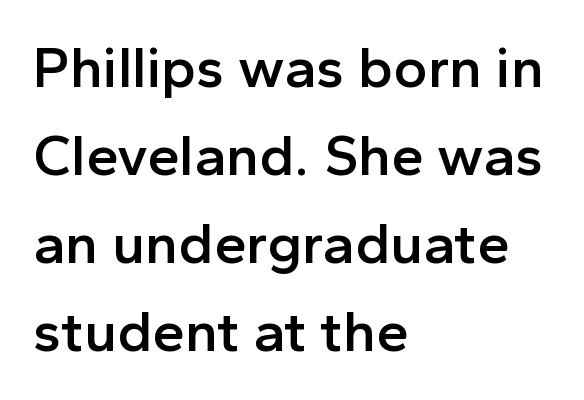
Look at the tracking — it's just the regular setting, nothing added. Spacing verdict: proportional, widths tailored to each character. This rendering uses left alignment, leaving the right contour irregular. The font's upright variant was chosen for this text. Underlining? Definitely not there. Does the weight exceed regular? Yes, but only to semibold.
